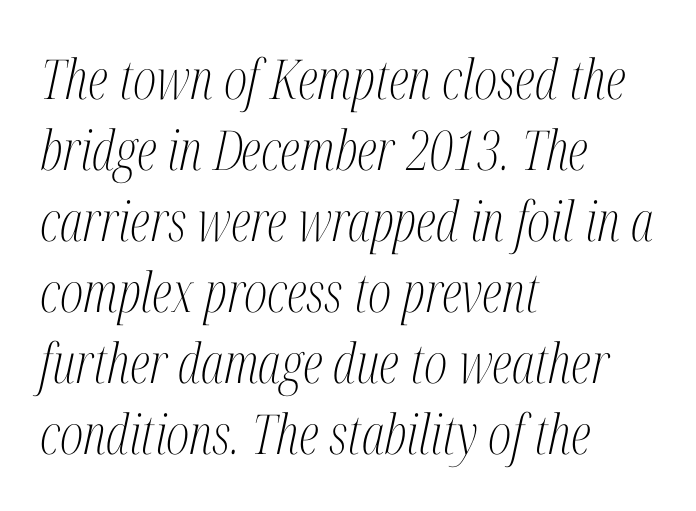
The leading is moderate, giving the passage an even texture. Characters are canted at an angle relative to the baseline's perpendicular. One-word summary of the alignment: left. Underline: absent. How are the letters spaced? Ordinarily, with no added tracking. Stem width sits at or under what a default text font uses.
